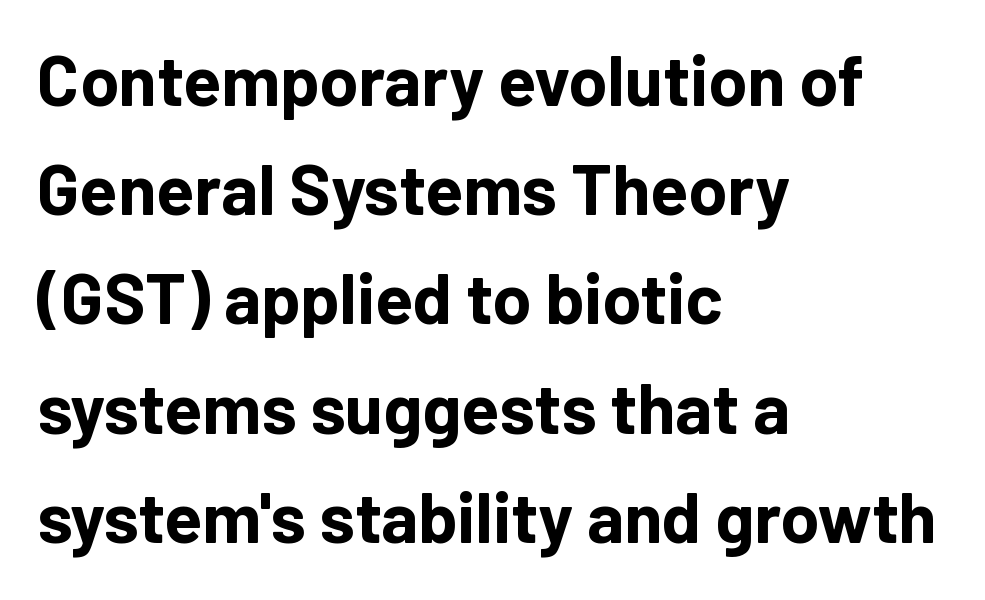
Q: Is the text bold? A: Yes.
Q: Is the text italic (slanted)? A: No, it is upright.
Q: Is the typeface a serif or a sans-serif typeface? A: Sans-serif.
Q: Is the text underlined? A: No.
Q: How is the paragraph aligned? A: Left-aligned.
Q: Is the spacing between letters normal or unusually wide? A: Normal.
Q: Is the spacing between lines tight, normal or loose? A: Normal.
Q: Width (condensed, normal, or wide)? A: Normal.
Q: Stroke contrast? A: Low.
Q: x-height? A: Medium.
Q: Monospaced? A: No.
